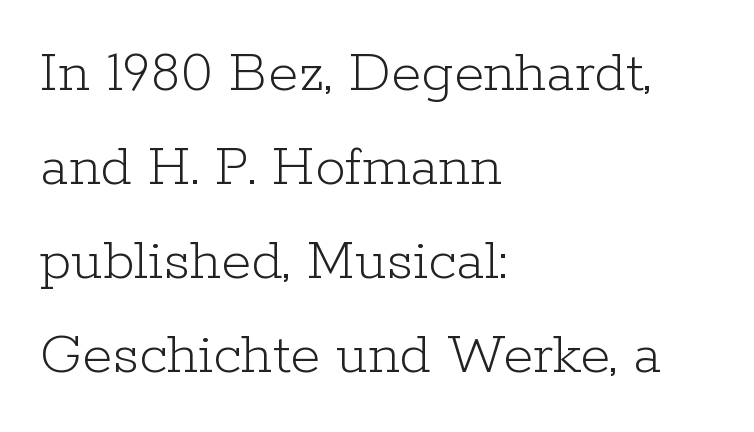
{"serif": "yes", "italic": "no", "bold": "no", "weight": "light", "width": "normal", "stroke_contrast": "low", "x_height": "medium", "monospaced": "no", "underline": "no", "align": "left", "line_spacing": "normal", "line_spacing_ratio": 1.54, "letter_spacing": "normal", "letter_spacing_em": 0.0, "glyph_px": 61}
